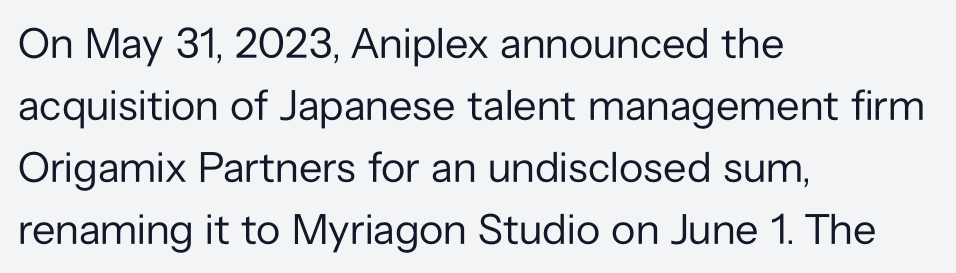
Alignment: flush left. Letters have the restrained weight of plain body copy at most. Whoever set this chose a conventional vertical rhythm. Unlike italic type, these characters show no tilt at all. The passage shown is typed in a proportional face where columns would drift. Descenders are the only things crossing below the line.
